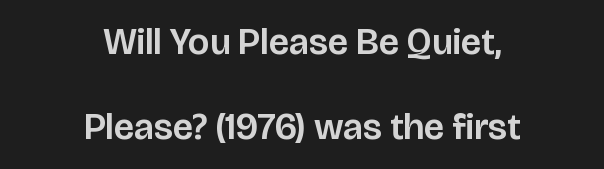
Q: Is the text italic (slanted)? A: No, it is upright.
Q: Is the typeface a serif or a sans-serif typeface? A: Sans-serif.
Q: Is the text underlined? A: No.
Q: How is the paragraph aligned? A: Centered.
Q: Is the spacing between letters normal or unusually wide? A: Normal.
Q: Is the spacing between lines tight, normal or loose? A: Loose.
Q: Width (condensed, normal, or wide)? A: Normal.
Q: Stroke contrast? A: Low.
Q: x-height? A: Large.
Q: Monospaced? A: No.
